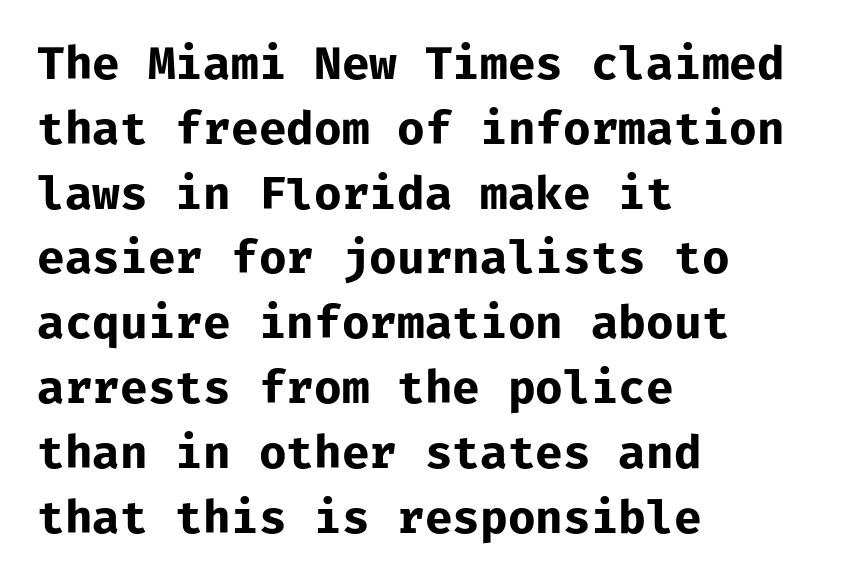
{"serif": "no", "italic": "no", "bold": "yes", "weight": "bold", "width": "normal", "stroke_contrast": "low", "x_height": "medium", "monospaced": "yes", "underline": "no", "align": "left", "line_spacing": "normal", "line_spacing_ratio": 1.44, "letter_spacing": "normal", "letter_spacing_em": 0.0, "glyph_px": 45}
